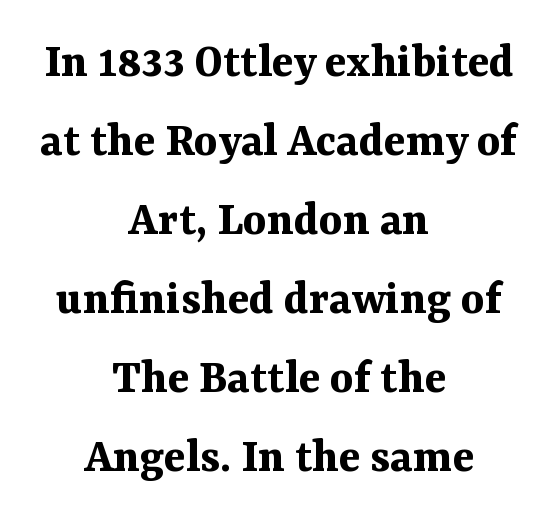
{"serif": "yes", "italic": "no", "bold": "yes", "weight": "bold", "width": "normal", "stroke_contrast": "medium", "x_height": "medium", "monospaced": "no", "underline": "no", "align": "center", "line_spacing": "normal", "line_spacing_ratio": 1.58, "letter_spacing": "normal", "letter_spacing_em": 0.0, "glyph_px": 50}
